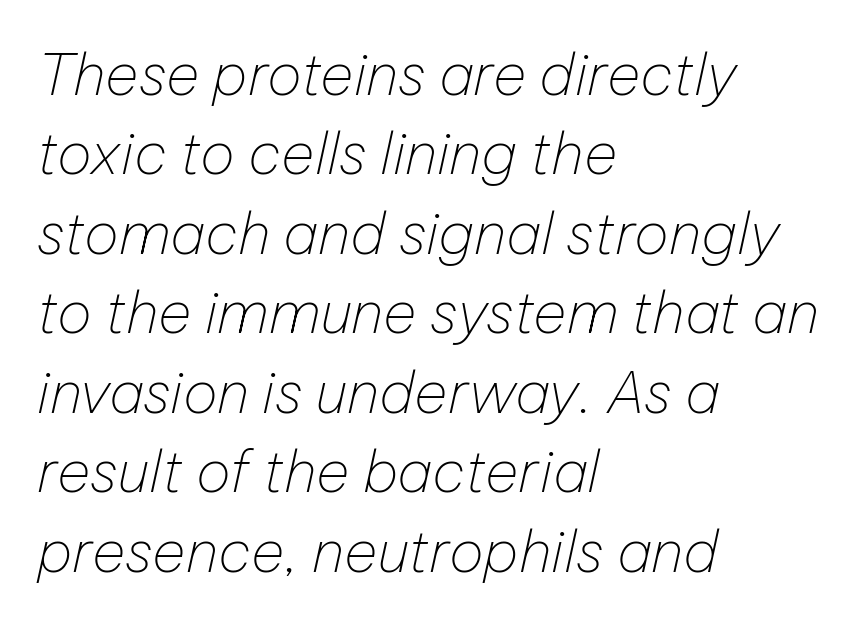
{"italic": "yes", "lean": "right", "slant_degrees": 12, "bold": "no", "weight": "thin", "width": "normal", "stroke_contrast": "low", "x_height": "medium", "monospaced": "no", "underline": "no", "align": "left", "line_spacing": "normal", "line_spacing_ratio": 1.37, "letter_spacing": "normal", "letter_spacing_em": 0.0, "glyph_px": 58}
